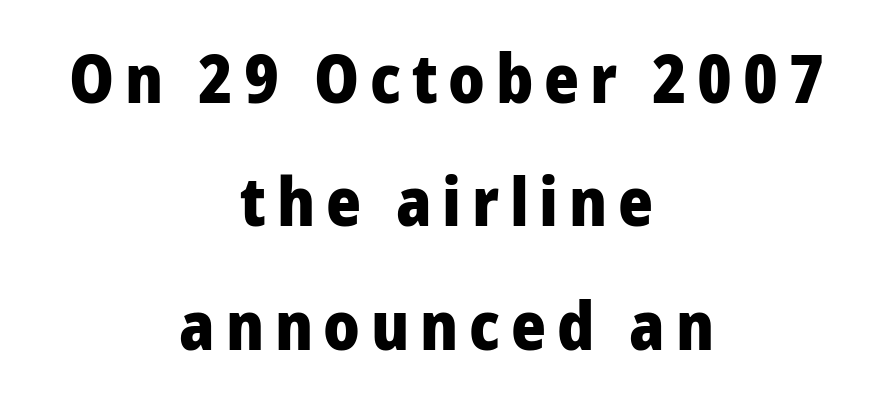
{"serif": "no", "italic": "no", "bold": "yes", "weight": "heavy", "width": "normal", "stroke_contrast": "low", "x_height": "medium", "monospaced": "no", "underline": "no", "align": "center", "line_spacing_ratio": 1.84, "glyph_px": 67}
